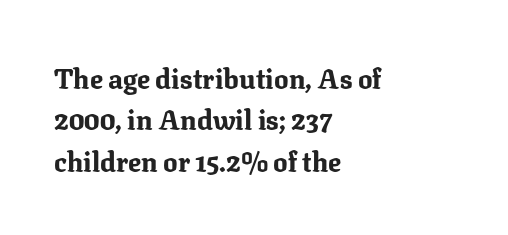
Q: Is the text bold? A: Yes.
Q: Is the text italic (slanted)? A: No, it is upright.
Q: Is the text underlined? A: No.
Q: How is the paragraph aligned? A: Left-aligned.
Q: Is the spacing between letters normal or unusually wide? A: Normal.
Q: Is the spacing between lines tight, normal or loose? A: Normal.
